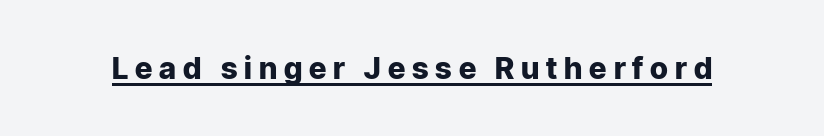
Tracking here is generous; glyphs stand well apart from one another. The text was rendered using a sans face with plain stroke endings. The strokes are fattened all the way to bold. Posture: straight, roman, zero tilt. Beneath each row of characters lies a ruled line. Each letter keeps its own natural width here, so spacing adapts to shape.
